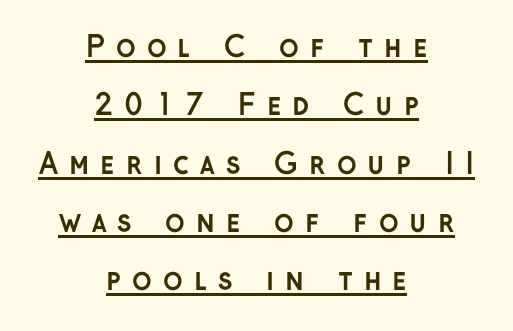
Look at the tracking — it's clearly loosened, letters drifting apart. What weight is shown? A full bold with thick strokes. The designer went with a sans here, leaving each stem footless. Varying glyph widths throughout — classic text-font behaviour. Posture: straight, roman, zero tilt.
